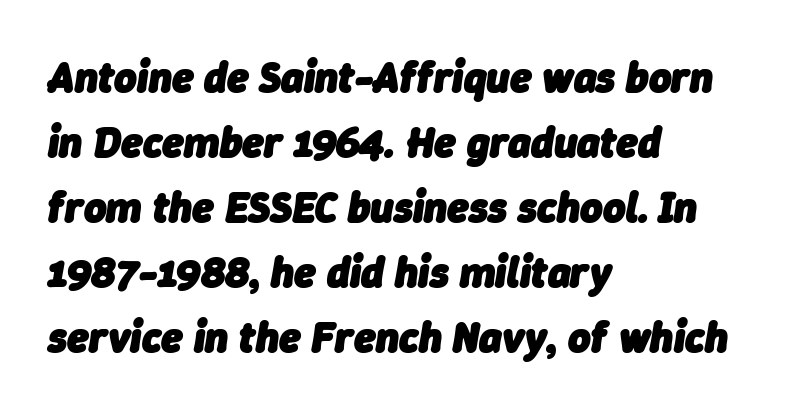
The paragraph shown leans on its left margin. The letters advance in unequal steps, a hallmark of proportional type. The specimen omits any rule beneath the text block's lines. These lines were composed using italics.
